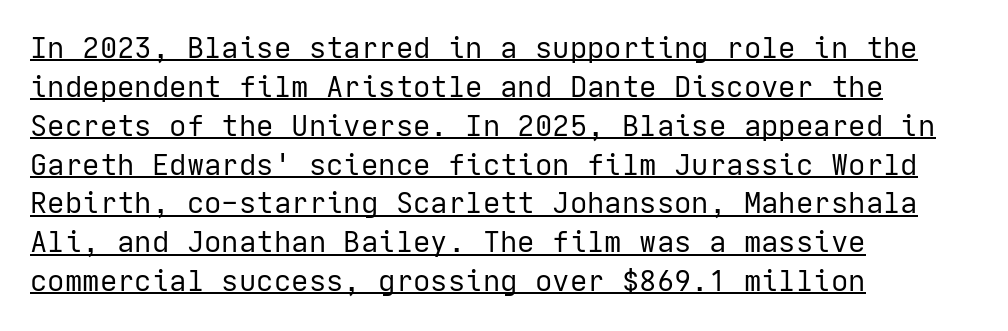
The image shows 29 px regular-weight sans-serif type, upright; set left-aligned, normal line spacing (1.34x), normal letter spacing, underlined; low stroke contrast and a medium x-height.
